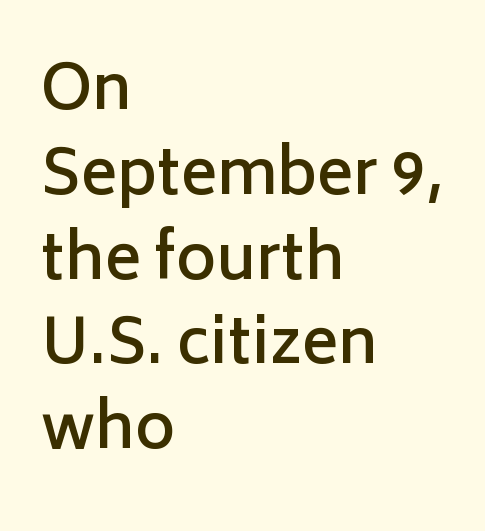
Q: Is the text bold? A: Semi-bold.
Q: Is the text italic (slanted)? A: No, it is upright.
Q: Is the typeface a serif or a sans-serif typeface? A: Sans-serif.
Q: Is the text underlined? A: No.
Q: How is the paragraph aligned? A: Left-aligned.
Q: Is the spacing between letters normal or unusually wide? A: Normal.
Q: Is the spacing between lines tight, normal or loose? A: Normal.
Q: Width (condensed, normal, or wide)? A: Normal.
Q: Stroke contrast? A: Low.
Q: x-height? A: Medium.
Q: Monospaced? A: No.
